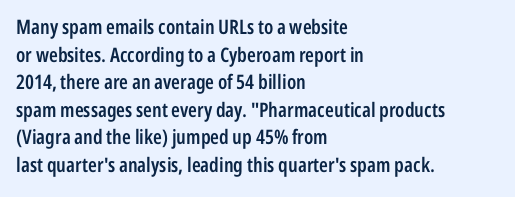
The rendering uses a moderate line-height, typical for paragraphs. Here the glyphs are tracked normally, forming tight word shapes. The lines are quadded left. Has an underline been added? It has not. The font is running at a semibold setting, under full bold.
